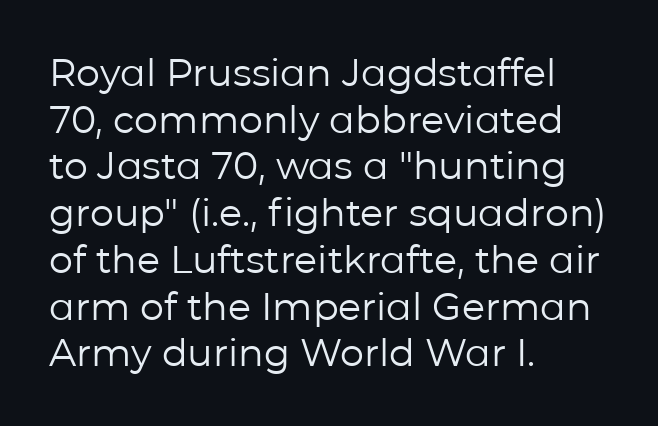
{"serif": "no", "italic": "no", "bold": "no", "weight": "regular", "width": "normal", "stroke_contrast": "low", "x_height": "medium", "monospaced": "no", "underline": "no", "align": "left", "line_spacing_ratio": 1.23, "letter_spacing": "normal", "letter_spacing_em": 0.0, "glyph_px": 38}
